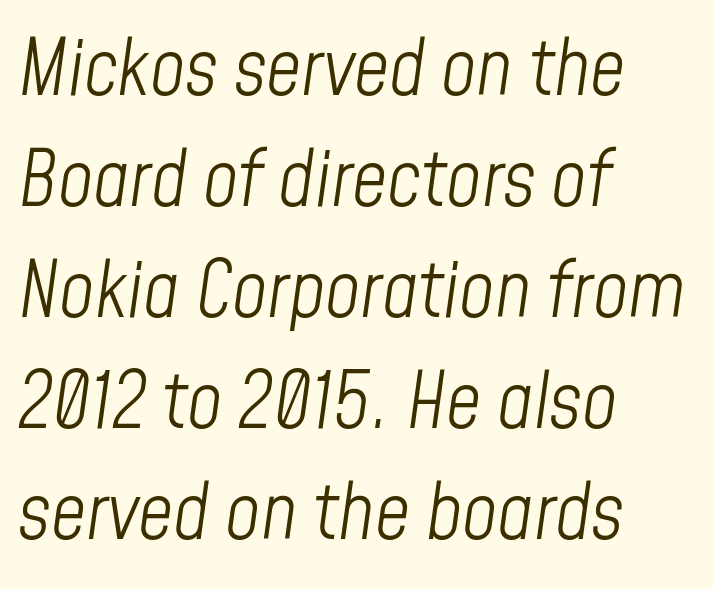
The image shows 77 px light, condensed type, italic (leaning right); set left-aligned, normal line spacing (1.44x), normal letter spacing, not underlined; low stroke contrast and a medium x-height.
